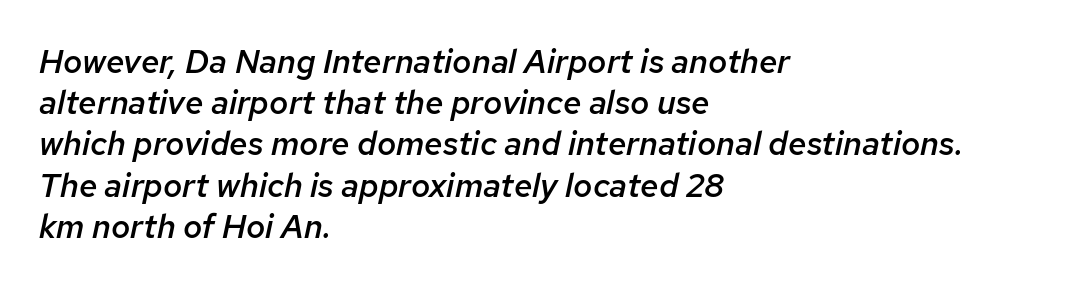
{"italic": "yes", "lean": "right", "slant_degrees": 12, "bold": "semi", "weight": "semibold", "width": "normal", "stroke_contrast": "low", "x_height": "medium", "monospaced": "no", "underline": "no", "align": "left", "line_spacing": "normal", "line_spacing_ratio": 1.25, "letter_spacing": "normal", "letter_spacing_em": 0.0, "glyph_px": 33}
